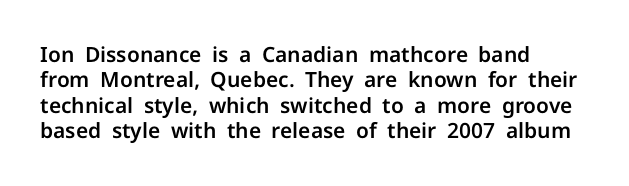
Short and long lines alike share a common starting point at left. Letters rest on an invisible, unmarked baseline. No extra tracking has been applied to these lines. Is there any slant? The stems are plumb.
